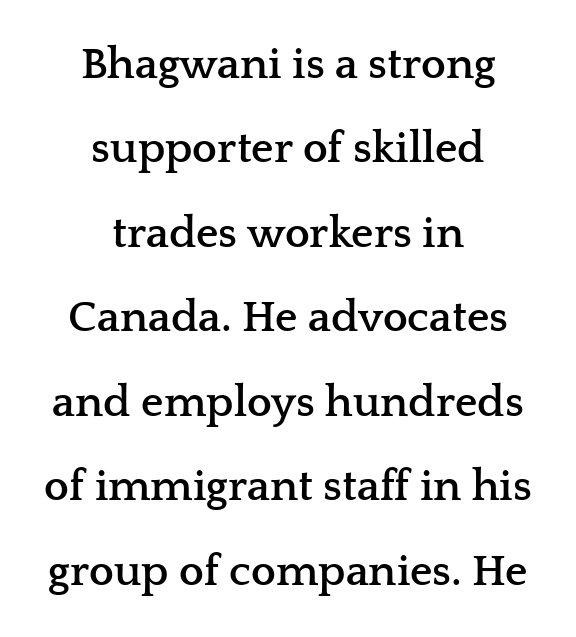
Descenders hang freely into open space. A typesetter would mark this as roman, not italic. Set as a true bold cut, around the 700 mark. Letterform terminals end in serifs throughout the passage.
